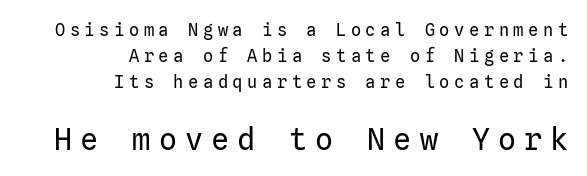
The image shows 30 px regular-weight sans-serif type, upright; set right-aligned, normal line spacing (1.52x), unusually wide letter spacing (+0.27 em), not underlined; the second (bottom) block is 1.76x larger; low stroke contrast and a medium x-height.
